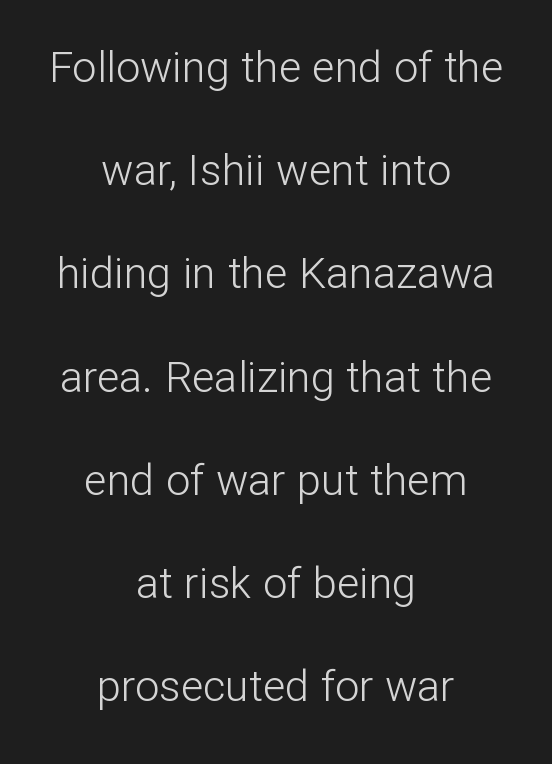
The image shows 43 px light sans-serif type, upright; set centered, loose line spacing (2.4x), normal letter spacing, not underlined; low stroke contrast and a medium x-height.
